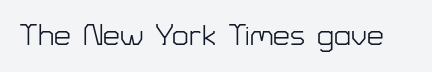
You can tell it's not italic because the verticals are truly vertical. Descender tails drop into unmarked territory. This is sans-serif lettering, the kind often seen on screens and signage. The passage shown is typed in a proportional face where columns would drift. Bold? No — there's no thickening of the strokes.
